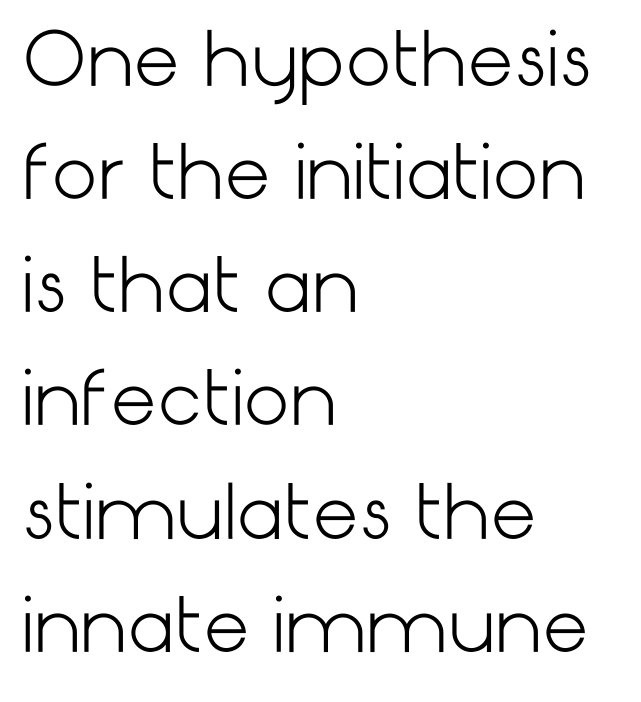
The type family on display is of the sans-serif kind. Casual observation: everything's shoved over to the left. Ink coverage per letter is moderate at most. One glance says typical: line gaps are just what's usual. A roman cut, with each character standing at attention.
